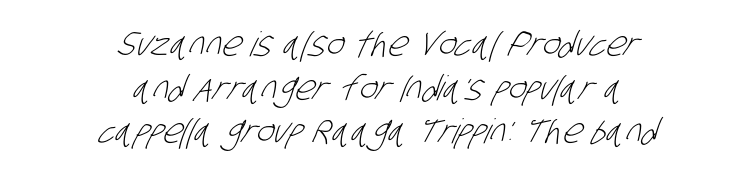
These lines are rendered in a variable-pitch font. Stroke terminals: plain, sans-serif. Summary of weight: not heavy and not bold. This rendering uses center alignment, leaving both contours irregular but symmetric. Normally led — the rows are evenly, conventionally spaced.
